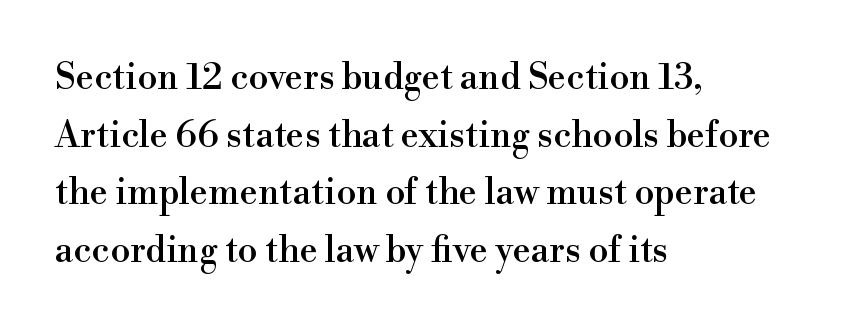
{"serif": "yes", "italic": "no", "width": "normal", "x_height": "small", "monospaced": "no", "underline": "no", "align": "left", "line_spacing": "normal", "line_spacing_ratio": 1.6, "letter_spacing": "normal", "letter_spacing_em": 0.0, "glyph_px": 36}
